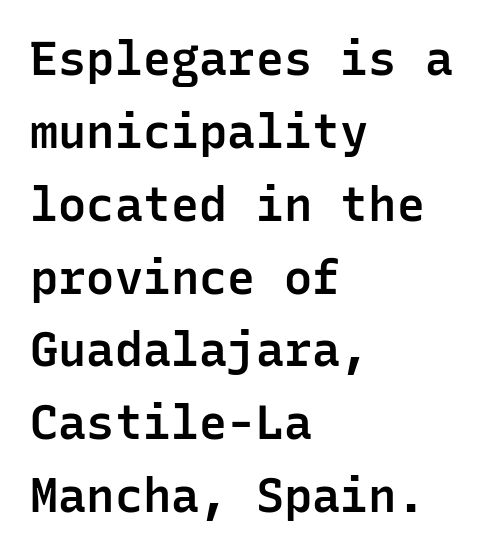
The image shows 47 px semibold sans-serif type, upright, monospaced; set left-aligned, normal line spacing (1.55x), normal letter spacing, not underlined; low stroke contrast and a medium x-height.
